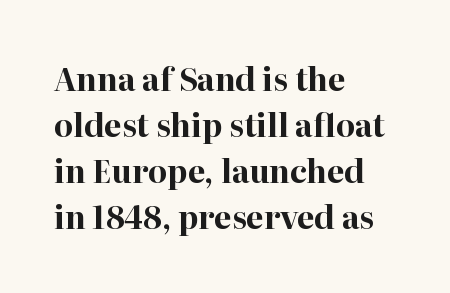
Q: Is the text bold? A: Yes.
Q: Is the text italic (slanted)? A: No, it is upright.
Q: Is the typeface a serif or a sans-serif typeface? A: Serif.
Q: Is the text underlined? A: No.
Q: How is the paragraph aligned? A: Left-aligned.
Q: Is the spacing between letters normal or unusually wide? A: Normal.
Q: Is the spacing between lines tight, normal or loose? A: Normal.
Q: Width (condensed, normal, or wide)? A: Normal.
Q: Stroke contrast? A: High.
Q: x-height? A: Medium.
Q: Monospaced? A: No.
